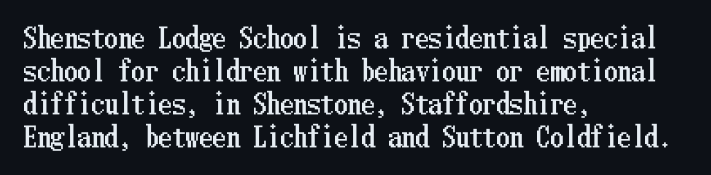
The image shows 27 px text type, upright; set left-aligned, line spacing 1.22x, normal letter spacing, not underlined.
